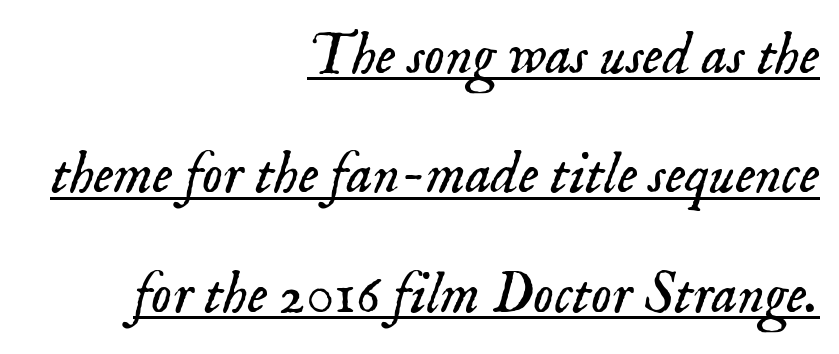
This sample uses plain, unmodified letter spacing. Character widths vary here, with narrow letters taking less room than wide ones. Compared with undecorated copy, this sample adds a rule below the words. The designer dialed line spacing up above the default. Is the block centered? No — it sits flush against the right margin.
